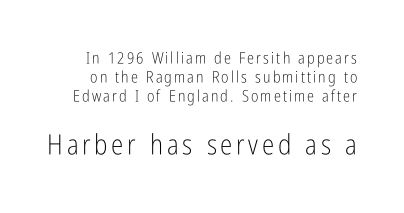
Does the lettering tilt? It doesn't — this is upright. Think of a printed novel: that variable character pitch is what you see here. Larger block? The one below; the one above is distinctly smaller. Letters rest on an invisible, unmarked baseline. The weight tops out at a normal text grade.
